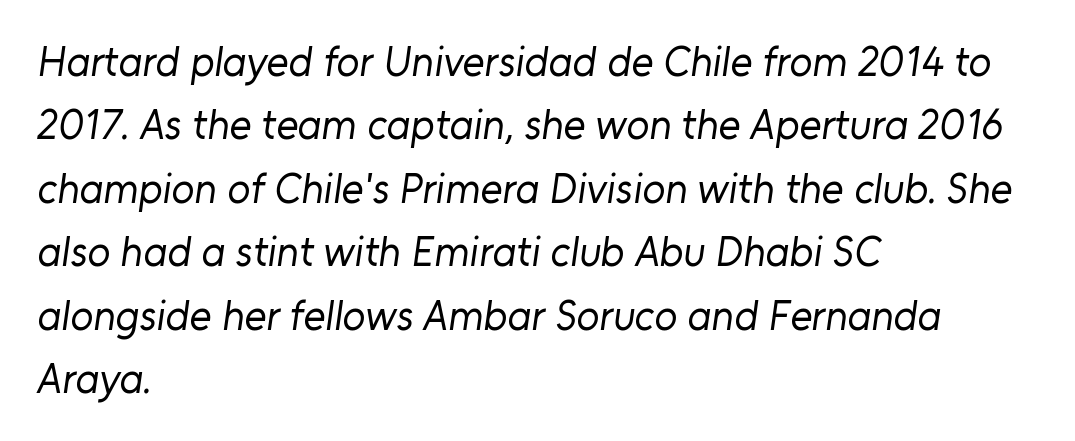
Q: Is the text bold? A: No.
Q: Is the typeface a serif or a sans-serif typeface? A: Sans-serif.
Q: Is the text underlined? A: No.
Q: How is the paragraph aligned? A: Left-aligned.
Q: Is the spacing between letters normal or unusually wide? A: Normal.
Q: Is the spacing between lines tight, normal or loose? A: Normal.
Q: Width (condensed, normal, or wide)? A: Normal.
Q: Stroke contrast? A: Low.
Q: x-height? A: Medium.
Q: Monospaced? A: No.
